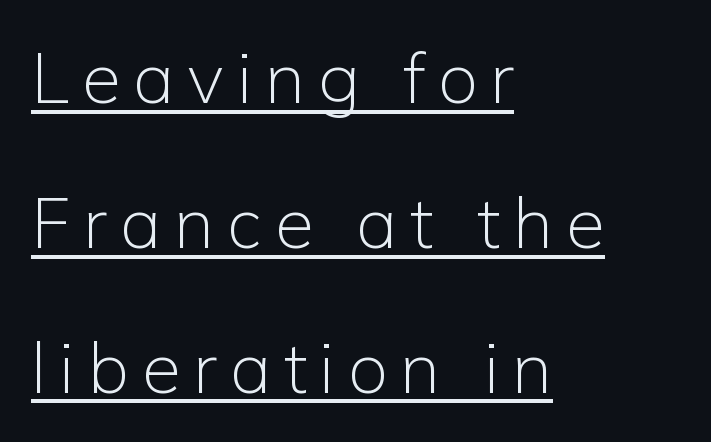
Layout note: lines flush left. Note the varied advance widths — an 'i' is clearly narrower than an 'm'. This block would shrink considerably if given ordinary leading; it's expanded now. Weight: in the light-to-regular range. Look at the bottom of the vertical strokes: they stop flat, with no serifs.
